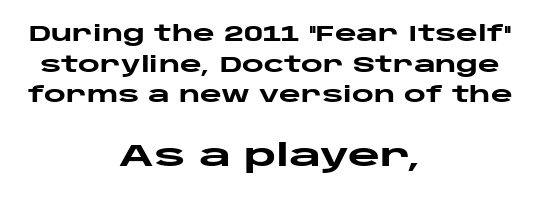
Q: Is the text bold? A: Yes.
Q: Is the text italic (slanted)? A: No, it is upright.
Q: Is the typeface a serif or a sans-serif typeface? A: Sans-serif.
Q: Is the text underlined? A: No.
Q: How is the paragraph aligned? A: Centered.
Q: Is the spacing between letters normal or unusually wide? A: Normal.
Q: Is the spacing between lines tight, normal or loose? A: Normal.
Q: Which block of text is set in a larger size, the first (top) or the second (bottom)? A: The second (bottom) one.
Q: Width (condensed, normal, or wide)? A: Wide.
Q: Stroke contrast? A: Low.
Q: x-height? A: Large.
Q: Monospaced? A: No.
